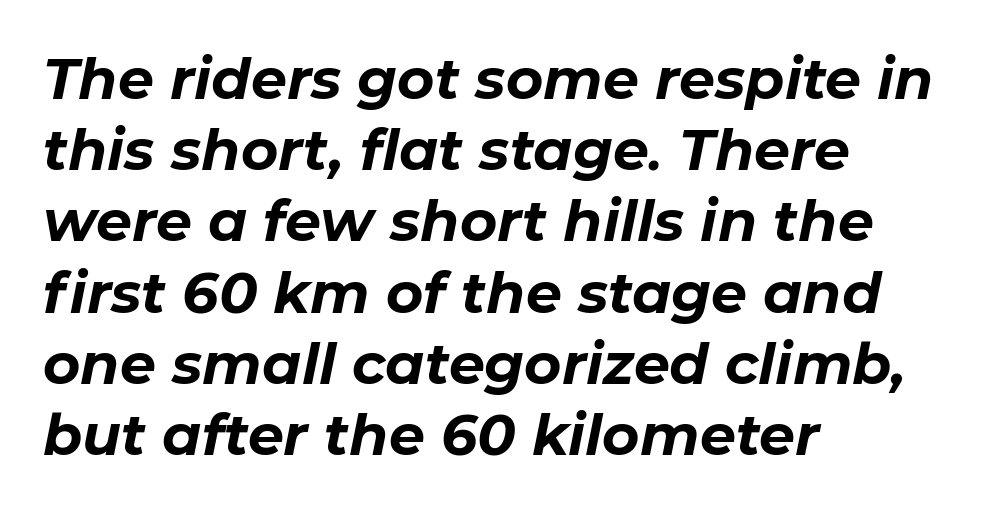
The image shows 57 px bold type, italic (leaning right); set left-aligned, normal line spacing (1.25x), normal letter spacing, not underlined; low stroke contrast and a medium x-height.
